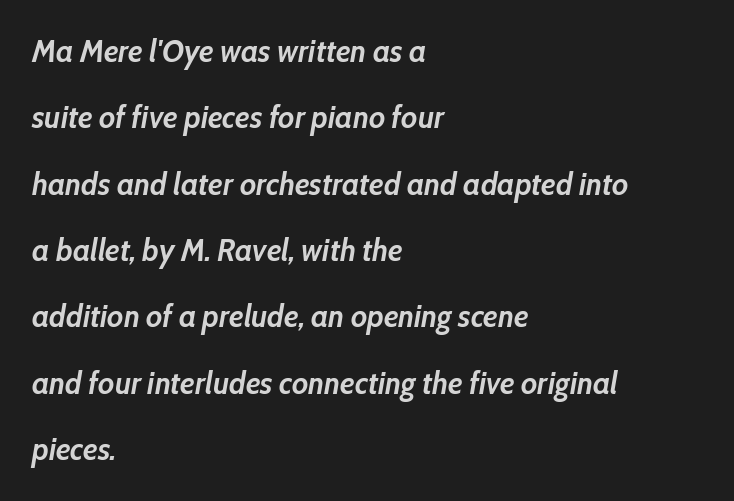
The image shows 31 px semibold type, italic (leaning right); set left-aligned, loose line spacing (2.14x), normal letter spacing, not underlined; low stroke contrast and a medium x-height.
